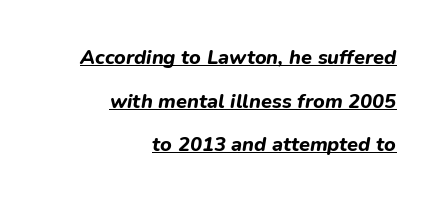
Q: Is the text bold? A: Yes.
Q: Is the text italic (slanted)? A: Yes, it leans right by about 9 degrees.
Q: Is the text underlined? A: Yes.
Q: How is the paragraph aligned? A: Right-aligned.
Q: Is the spacing between letters normal or unusually wide? A: Normal.
Q: Is the spacing between lines tight, normal or loose? A: Loose.
